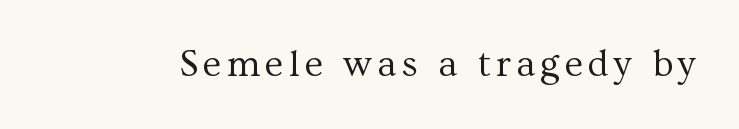
Q: Is the text bold? A: No.
Q: Is the text italic (slanted)? A: No, it is upright.
Q: Is the typeface a serif or a sans-serif typeface? A: Serif.
Q: Is the text underlined? A: No.
Q: Width (condensed, normal, or wide)? A: Normal.
Q: Stroke contrast? A: Medium.
Q: x-height? A: Medium.
Q: Monospaced? A: No.
